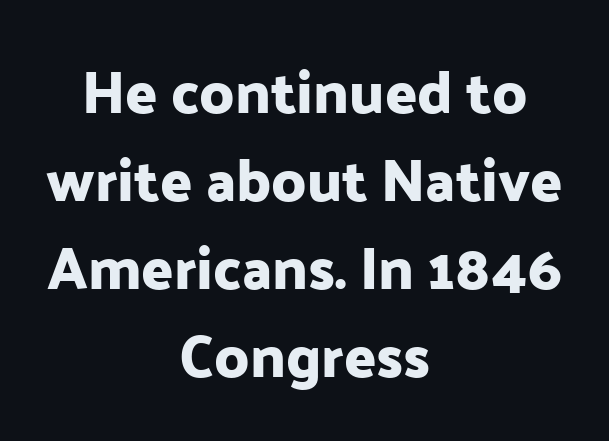
Q: Is the text italic (slanted)? A: No, it is upright.
Q: Is the typeface a serif or a sans-serif typeface? A: Sans-serif.
Q: Is the text underlined? A: No.
Q: How is the paragraph aligned? A: Centered.
Q: Is the spacing between letters normal or unusually wide? A: Normal.
Q: Is the spacing between lines tight, normal or loose? A: Normal.
Q: Width (condensed, normal, or wide)? A: Normal.
Q: Stroke contrast? A: Low.
Q: x-height? A: Medium.
Q: Monospaced? A: No.
